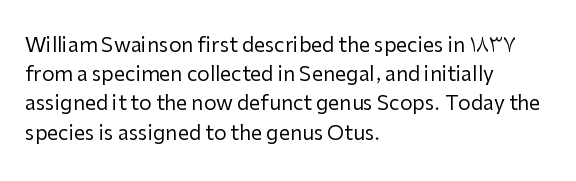
Q: Is the text bold? A: No.
Q: Is the text italic (slanted)? A: No, it is upright.
Q: Is the text underlined? A: No.
Q: How is the paragraph aligned? A: Left-aligned.
Q: Is the spacing between letters normal or unusually wide? A: Normal.
Q: Is the spacing between lines tight, normal or loose? A: Normal.
